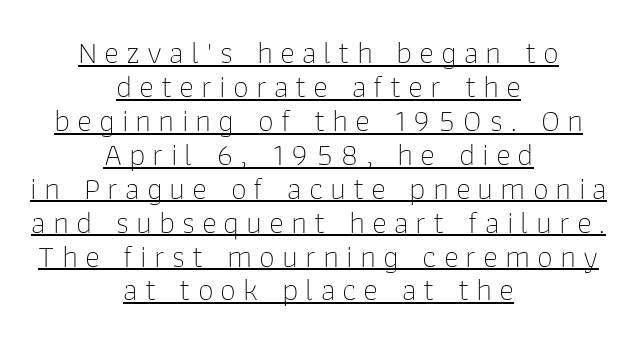
Q: Is the text bold? A: No.
Q: Is the text italic (slanted)? A: No, it is upright.
Q: Is the typeface a serif or a sans-serif typeface? A: Sans-serif.
Q: Is the text underlined? A: Yes.
Q: How is the paragraph aligned? A: Centered.
Q: Is the spacing between letters normal or unusually wide? A: Unusually wide.
Q: Is the spacing between lines tight, normal or loose? A: Tight.
Q: Width (condensed, normal, or wide)? A: Normal.
Q: Stroke contrast? A: Low.
Q: x-height? A: Medium.
Q: Monospaced? A: No.
